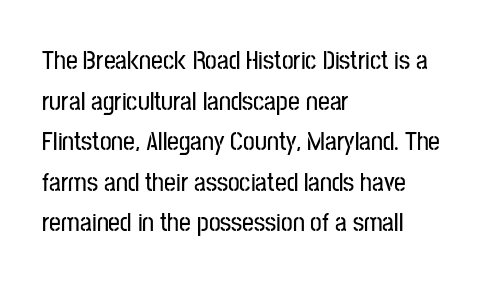
This rendering features lettering with no underline. How are the letters spaced? Ordinarily, with no added tracking. The setting favours the left margin, as ordinary paragraphs usually do. Does the lettering tilt? It doesn't — this is upright. Summary of vertical rhythm: regular, with standard interline spacing.
